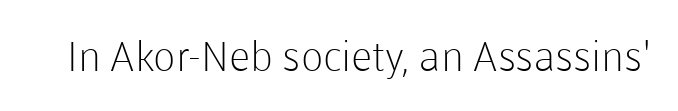
{"serif": "no", "italic": "no", "bold": "no", "weight": "light", "width": "normal", "stroke_contrast": "low", "x_height": "medium", "monospaced": "no", "underline": "no", "letter_spacing": "normal", "letter_spacing_em": 0.0, "glyph_px": 41}
